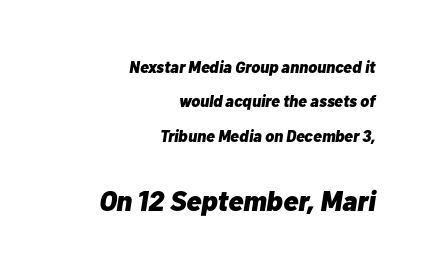
The image shows 28 px heavy type, italic (leaning right); set right-aligned, loose line spacing (2.15x), normal letter spacing, not underlined; the second (bottom) block is 1.75x larger; low stroke contrast and a medium x-height.
